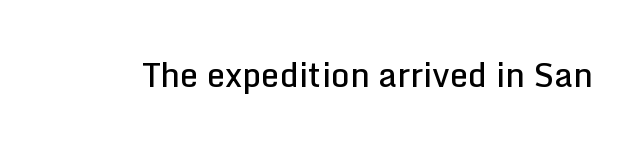
Q: Is the text bold? A: Semi-bold.
Q: Is the text italic (slanted)? A: No, it is upright.
Q: Is the typeface a serif or a sans-serif typeface? A: Sans-serif.
Q: Is the text underlined? A: No.
Q: Is the spacing between letters normal or unusually wide? A: Normal.
Q: Width (condensed, normal, or wide)? A: Normal.
Q: Stroke contrast? A: Low.
Q: x-height? A: Medium.
Q: Monospaced? A: No.
